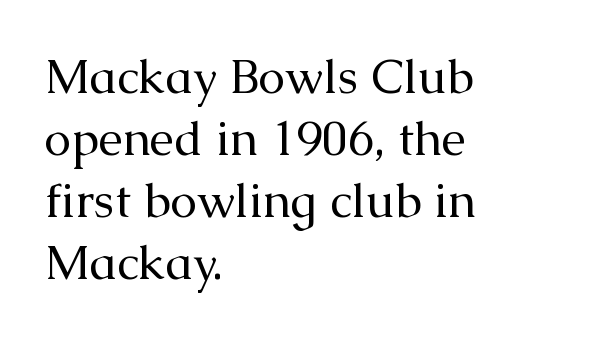
Stem width sits at or under what a default text font uses. Nobody touched the tracking dial on this one. Style check: upright. You could not count columns in this text — the font is proportionally spaced.
